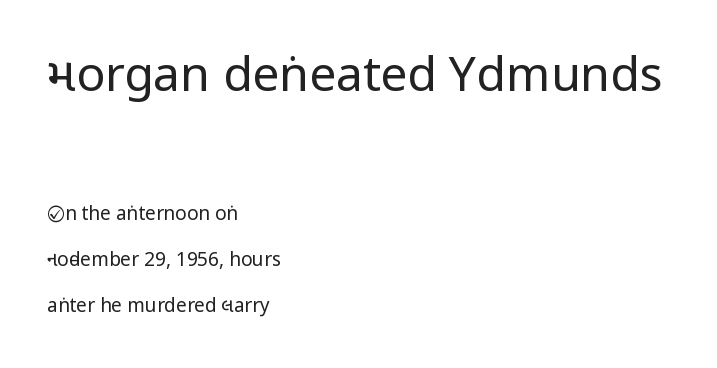
Q: Is the text bold? A: No.
Q: Is the text italic (slanted)? A: No, it is upright.
Q: Is the typeface a serif or a sans-serif typeface? A: Sans-serif.
Q: Is the text underlined? A: No.
Q: How is the paragraph aligned? A: Left-aligned.
Q: Is the spacing between letters normal or unusually wide? A: Normal.
Q: Is the spacing between lines tight, normal or loose? A: Loose.
Q: Which block of text is set in a larger size, the first (top) or the second (bottom)? A: The first (top) one.
Q: Width (condensed, normal, or wide)? A: Condensed.
Q: Stroke contrast? A: Low.
Q: x-height? A: Large.
Q: Monospaced? A: No.
